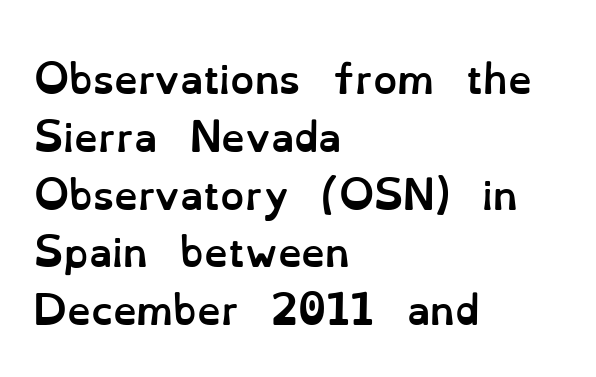
The image shows 38 px semibold type, upright; set left-aligned, normal line spacing (1.52x), normal letter spacing, not underlined; low stroke contrast and a small x-height.
